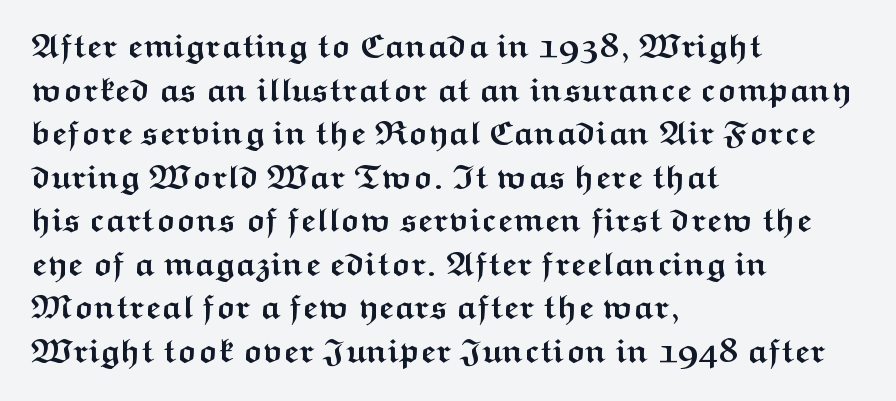
Q: Is the text bold? A: Yes.
Q: Is the text italic (slanted)? A: No, it is upright.
Q: Is the typeface a serif or a sans-serif typeface? A: Sans-serif.
Q: Is the text underlined? A: No.
Q: How is the paragraph aligned? A: Left-aligned.
Q: Is the spacing between letters normal or unusually wide? A: Normal.
Q: Is the spacing between lines tight, normal or loose? A: Normal.
Q: Width (condensed, normal, or wide)? A: Wide.
Q: Stroke contrast? A: Medium.
Q: x-height? A: Medium.
Q: Monospaced? A: No.
